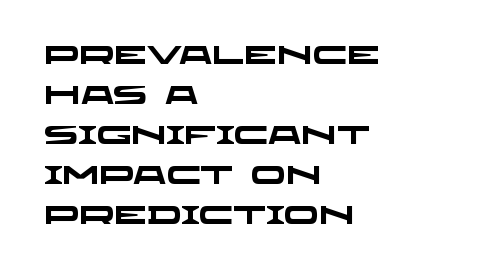
The image shows 26 px bold type; set left-aligned, normal line spacing (1.54x), normal letter spacing, not underlined.
